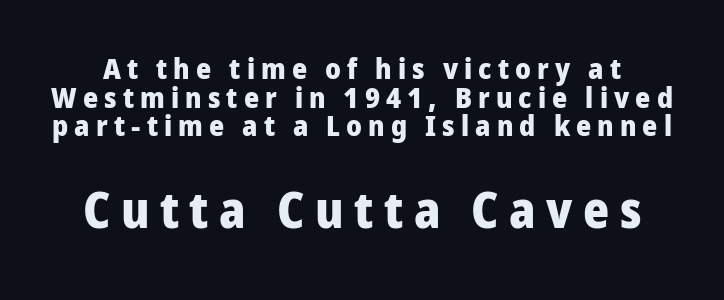
Q: Is the text bold? A: Yes.
Q: Is the text italic (slanted)? A: No, it is upright.
Q: Is the typeface a serif or a sans-serif typeface? A: Sans-serif.
Q: Is the text underlined? A: No.
Q: Is the spacing between letters normal or unusually wide? A: Unusually wide.
Q: Is the spacing between lines tight, normal or loose? A: Tight.
Q: Which block of text is set in a larger size, the first (top) or the second (bottom)? A: The second (bottom) one.
Q: Width (condensed, normal, or wide)? A: Normal.
Q: Stroke contrast? A: Low.
Q: x-height? A: Medium.
Q: Monospaced? A: No.
